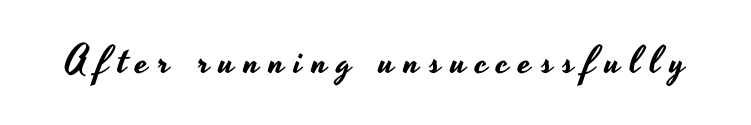
A typesetter would call this proportional, since set widths differ per character. These lines are composed in type without serifs. The words here are not underlined. The type is letterspaced generously, with wide tracking.
